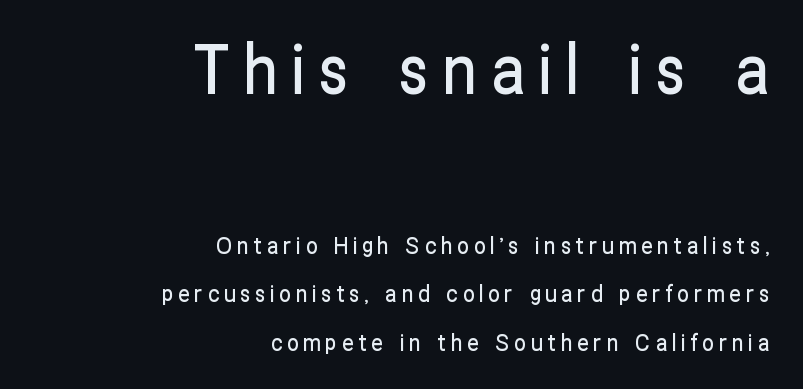
The rendering uses natural spacing where letterforms have individual widths. Decoration check: the copy has no underline. Check where the strokes stop: nothing finishes them off — pure sans. Character size in the leading block exceeds that of the trailing block. Quick note: not italic, upright. The line-height multiplier appears high, well above default.
